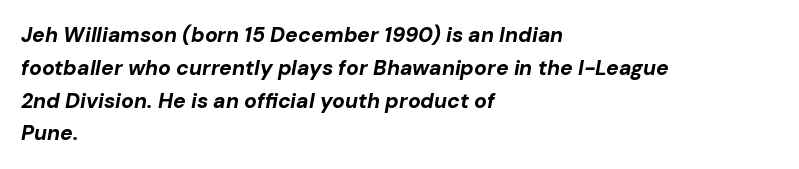
The image shows 21 px bold type, italic (leaning right); set left-aligned, normal line spacing (1.56x), normal letter spacing, not underlined.
